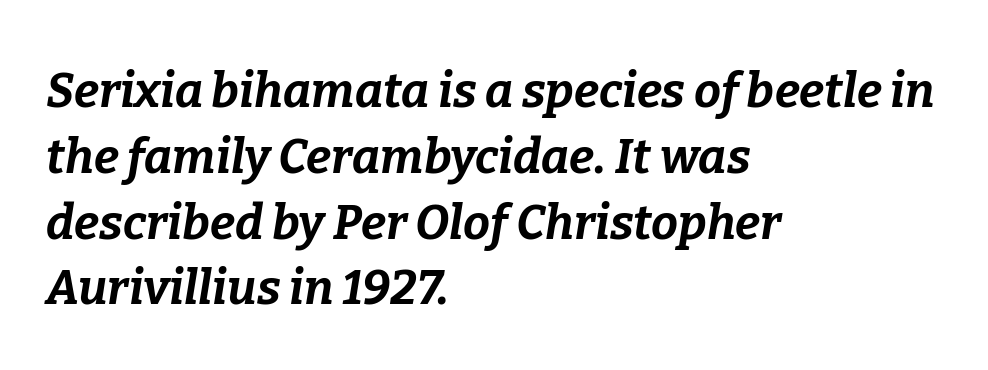
{"italic": "yes", "lean": "right", "slant_degrees": 9, "bold": "yes", "weight": "bold", "width": "normal", "stroke_contrast": "low", "x_height": "medium", "monospaced": "no", "underline": "no", "align": "left", "line_spacing": "normal", "line_spacing_ratio": 1.37, "letter_spacing": "normal", "letter_spacing_em": 0.0, "glyph_px": 48}
